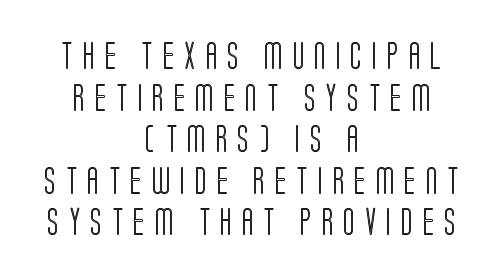
Q: Is the text italic (slanted)? A: No, it is upright.
Q: Is the text underlined? A: No.
Q: How is the paragraph aligned? A: Centered.
Q: Is the spacing between letters normal or unusually wide? A: Unusually wide.
Q: Is the spacing between lines tight, normal or loose? A: Normal.
